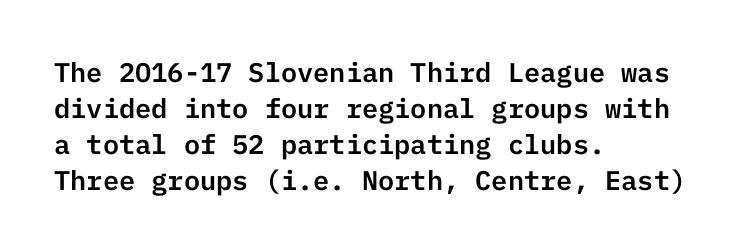
Q: Is the text italic (slanted)? A: No, it is upright.
Q: Is the text underlined? A: No.
Q: How is the paragraph aligned? A: Left-aligned.
Q: Is the spacing between letters normal or unusually wide? A: Normal.
Q: Is the spacing between lines tight, normal or loose? A: Normal.
